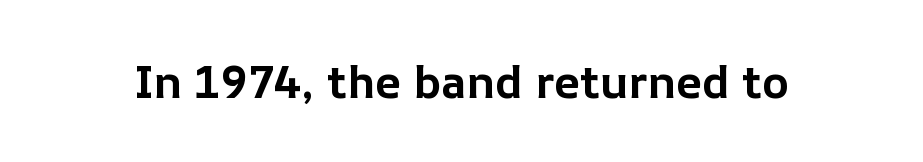
The image shows 45 px bold type, upright; set normal letter spacing, not underlined; low stroke contrast and a medium x-height.
